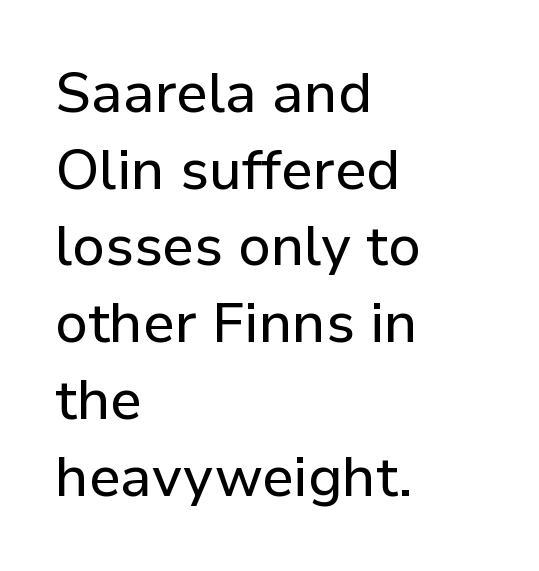
Horizontal bands of white between lines are of average thickness. Proportional: the letters do not fall into vertical columns. You can tell it's not italic because the verticals are truly vertical. Horizontally, the lines are justified to the leading edge only.
